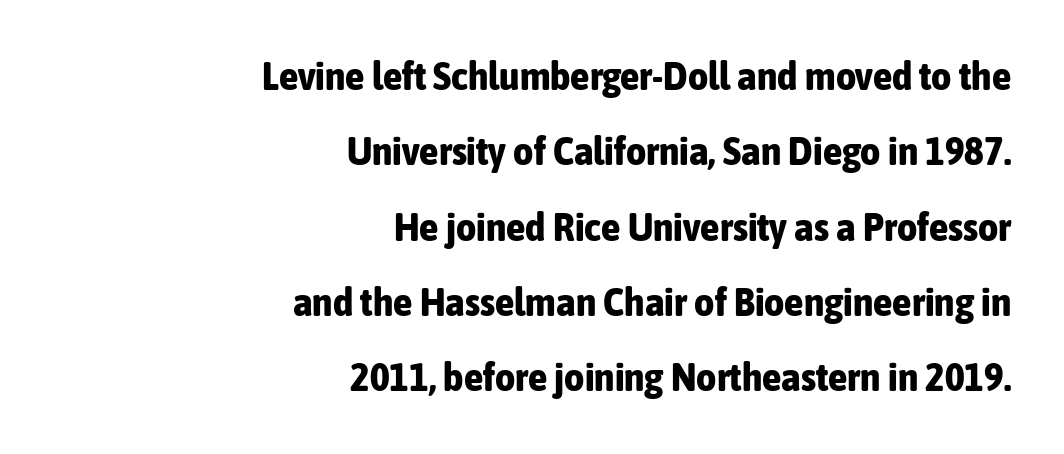
Q: Is the text bold? A: Yes.
Q: Is the text italic (slanted)? A: No, it is upright.
Q: Is the typeface a serif or a sans-serif typeface? A: Sans-serif.
Q: Is the text underlined? A: No.
Q: How is the paragraph aligned? A: Right-aligned.
Q: Is the spacing between letters normal or unusually wide? A: Normal.
Q: Is the spacing between lines tight, normal or loose? A: Loose.
Q: Width (condensed, normal, or wide)? A: Condensed.
Q: Stroke contrast? A: Low.
Q: x-height? A: Medium.
Q: Monospaced? A: No.
